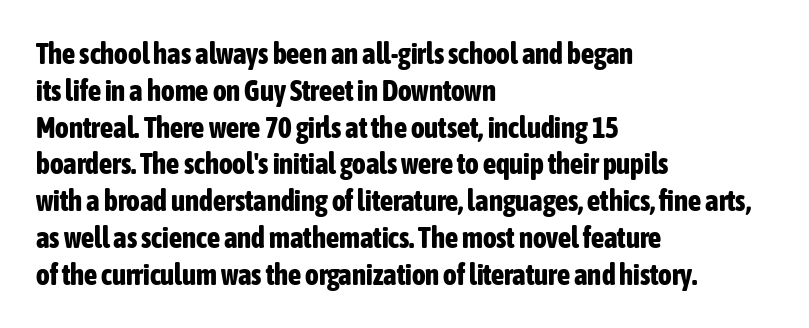
The characters look thick and weighty, a clear bold. The lines in this sample share a left origin and differ only in where they stop. The area under the type is left untouched. The rows are spaced the way most documents space them.
